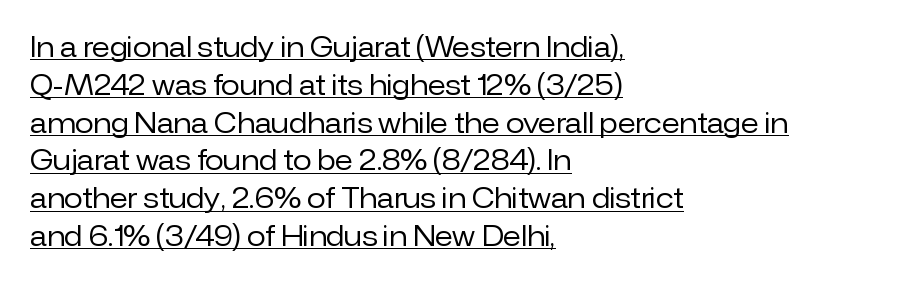
The image shows 27 px text type, upright; set left-aligned, normal line spacing (1.4x), normal letter spacing, underlined.
